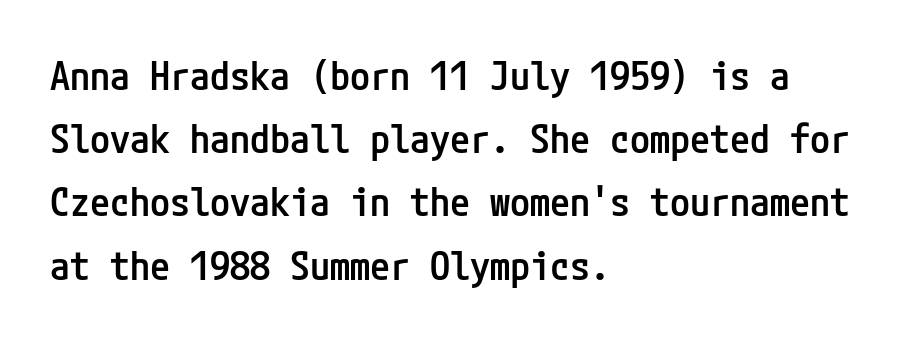
The image shows 40 px semibold, condensed sans-serif type, upright; set left-aligned, normal line spacing (1.58x), normal letter spacing, not underlined; low stroke contrast and a medium x-height.
